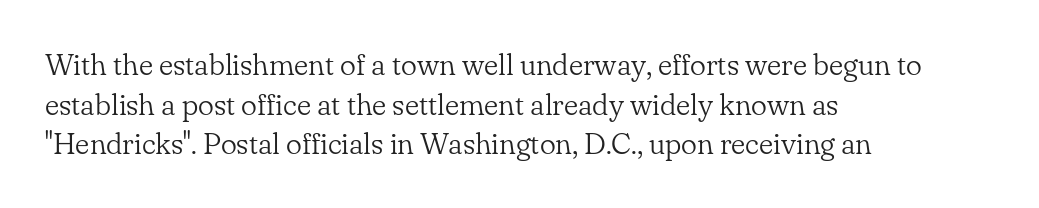
Leading matches the norm, producing a regular column. Character widths vary here, with narrow letters taking less room than wide ones. Honestly, the letter spacing is just normal — you wouldn't notice it. In terms of letterform style, serifs are clearly present.
